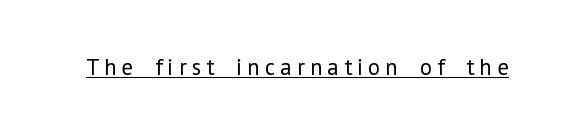
Q: Is the text bold? A: No.
Q: Is the text italic (slanted)? A: No, it is upright.
Q: Is the text underlined? A: Yes.
Q: Is the spacing between letters normal or unusually wide? A: Unusually wide.
